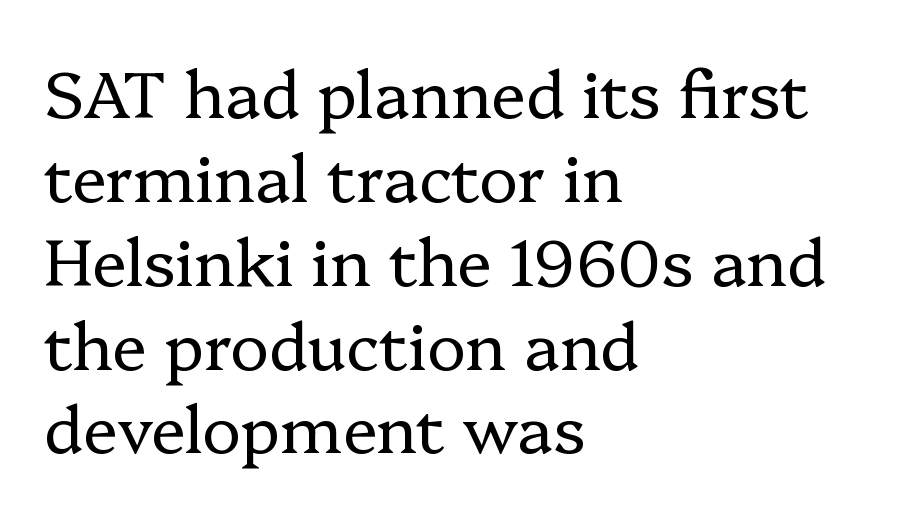
The image shows 65 px regular-weight serif type, upright; set left-aligned, normal line spacing (1.29x), normal letter spacing, not underlined; low stroke contrast and a medium x-height.
